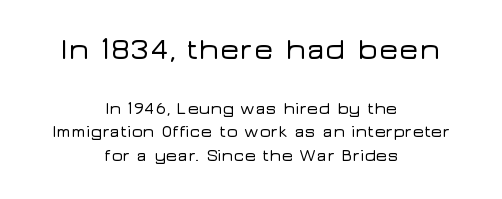
The type is set solid horizontally, with unmodified tracking. Larger block? The one above; the one below is distinctly smaller. Serif or sans? Sans — the stroke terminals are bare. The lettering stays uniformly vertical, giving the passage a roman look.
